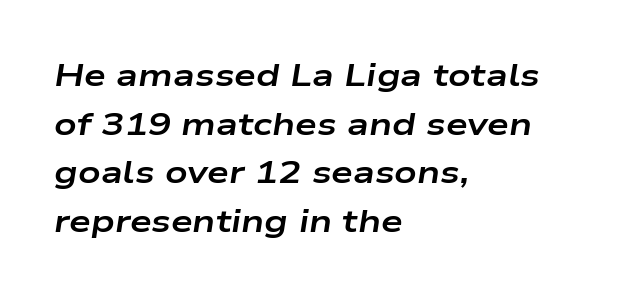
{"italic": "yes", "lean": "right", "slant_degrees": 9, "bold": "yes", "weight": "bold", "width": "wide", "stroke_contrast": "low", "x_height": "medium", "monospaced": "no", "underline": "no", "align": "left", "line_spacing": "normal", "line_spacing_ratio": 1.57, "letter_spacing": "normal", "letter_spacing_em": 0.0, "glyph_px": 31}
